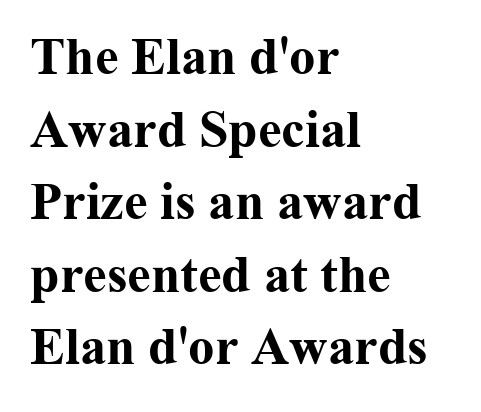
Q: Is the text bold? A: Yes.
Q: Is the text italic (slanted)? A: No, it is upright.
Q: Is the typeface a serif or a sans-serif typeface? A: Serif.
Q: Is the text underlined? A: No.
Q: How is the paragraph aligned? A: Left-aligned.
Q: Is the spacing between letters normal or unusually wide? A: Normal.
Q: Is the spacing between lines tight, normal or loose? A: Normal.
Q: Width (condensed, normal, or wide)? A: Normal.
Q: Stroke contrast? A: Medium.
Q: x-height? A: Medium.
Q: Monospaced? A: No.
